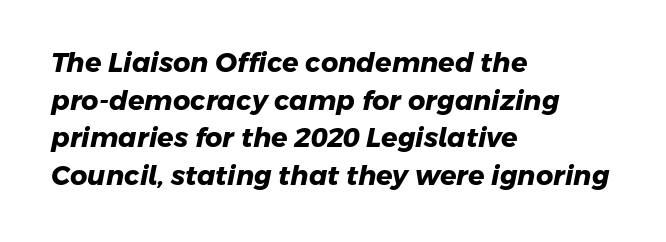
The horizontal fit of the characters is conventional and even. Line starts are locked; line ends wander. Line spacing here is normal. Anything drawn beneath the words? Only blank space.
